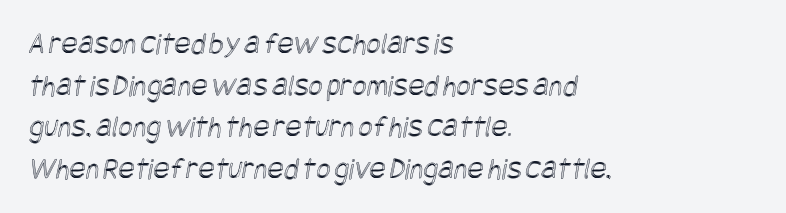
{"width": "condensed", "x_height": "large", "underline": "no", "align": "left", "line_spacing": "normal", "line_spacing_ratio": 1.34, "letter_spacing": "normal", "letter_spacing_em": 0.0, "glyph_px": 31}
